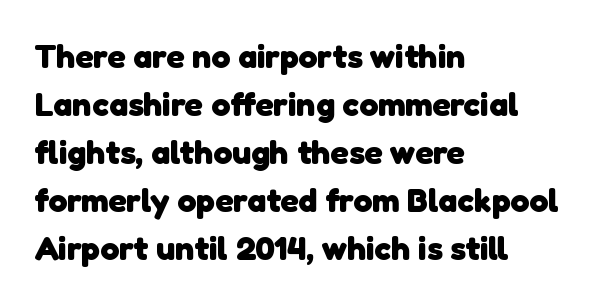
Q: Is the text bold? A: Yes.
Q: Is the typeface a serif or a sans-serif typeface? A: Sans-serif.
Q: Is the text underlined? A: No.
Q: How is the paragraph aligned? A: Left-aligned.
Q: Is the spacing between letters normal or unusually wide? A: Normal.
Q: Is the spacing between lines tight, normal or loose? A: Normal.
Q: Width (condensed, normal, or wide)? A: Normal.
Q: Stroke contrast? A: Low.
Q: x-height? A: Medium.
Q: Monospaced? A: No.
